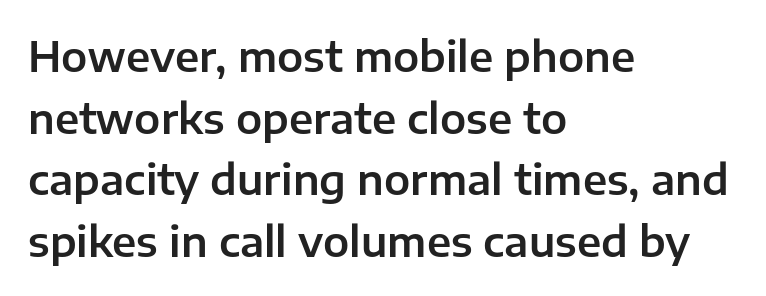
The image shows 42 px sans-serif type, upright; set left-aligned, normal line spacing (1.47x), normal letter spacing, not underlined; low stroke contrast and a medium x-height.
